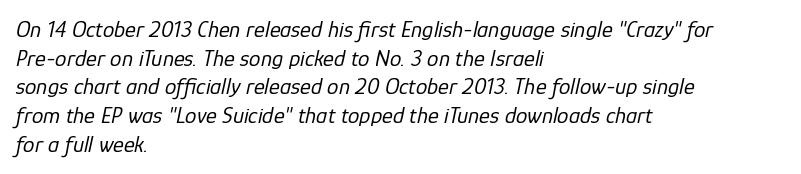
{"italic": "yes", "lean": "right", "slant_degrees": 12, "bold": "no", "underline": "no", "align": "left", "line_spacing": "normal", "line_spacing_ratio": 1.25, "letter_spacing": "normal", "letter_spacing_em": 0.0, "glyph_px": 23}
